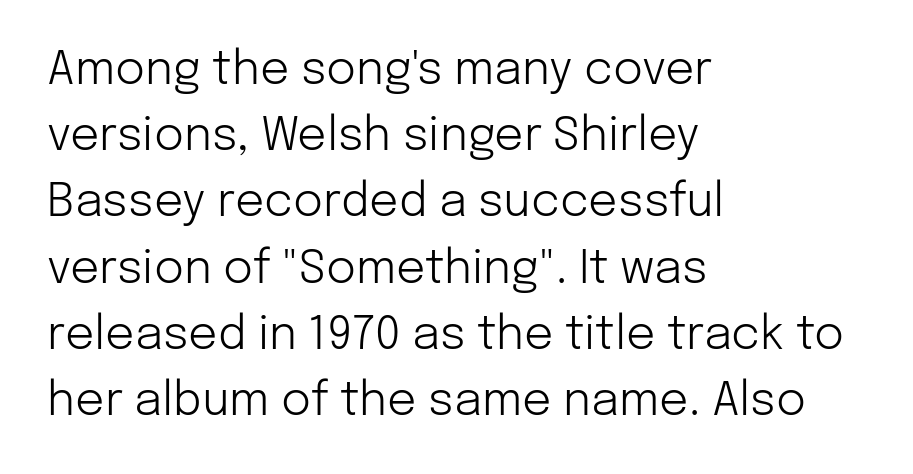
This sample uses an upright cut, with every glyph sitting square on the baseline. Letterform terminals end flat and unadorned throughout the passage. Stems here are at most as thick as an everyday book face. Note the varied advance widths — an 'i' is clearly narrower than an 'm'. Alignment: flush left.
